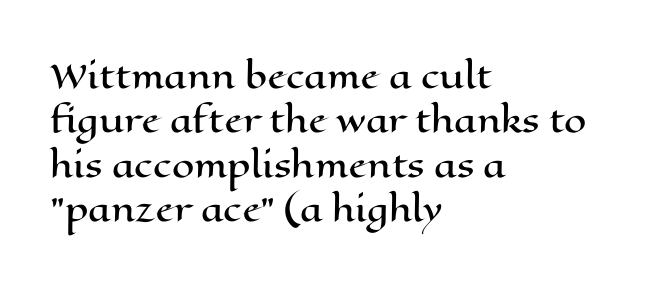
{"italic": "no", "width": "wide", "stroke_contrast": "high", "x_height": "medium", "monospaced": "no", "underline": "no", "align": "left", "line_spacing": "normal", "line_spacing_ratio": 1.39, "letter_spacing": "normal", "letter_spacing_em": 0.0, "glyph_px": 32}
